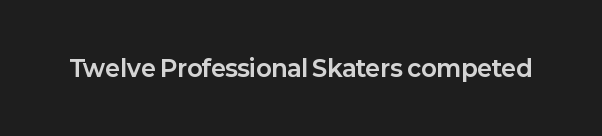
Notice how thick the strokes are: this is what a full bold looks like. In terms of letterspacing, this is plain default setting. The specimen omits any rule beneath the text block's lines. The lettering stays uniformly vertical, giving the passage a roman look.
